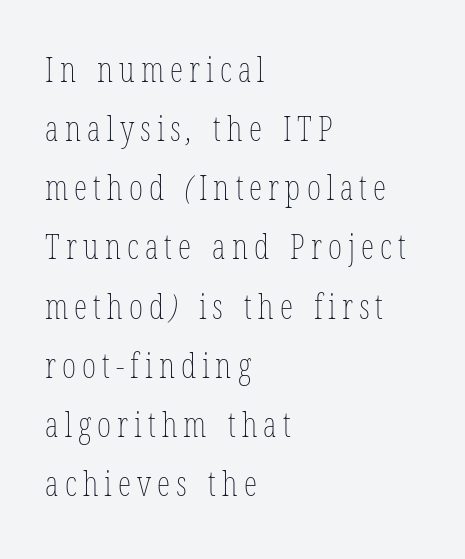
Where is the straight margin? On the left. Weight: not bold — regular or lighter. Honestly, there is no underline to notice here at all. Character widths vary here, with narrow letters taking less room than wide ones.
